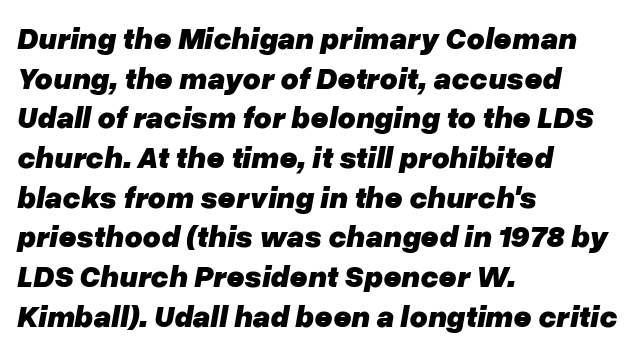
Q: Is the text bold? A: Yes.
Q: Is the text italic (slanted)? A: Yes, it leans right by about 10 degrees.
Q: Is the text underlined? A: No.
Q: How is the paragraph aligned? A: Left-aligned.
Q: Is the spacing between letters normal or unusually wide? A: Normal.
Q: Is the spacing between lines tight, normal or loose? A: Normal.
Q: Width (condensed, normal, or wide)? A: Normal.
Q: Stroke contrast? A: Low.
Q: x-height? A: Medium.
Q: Monospaced? A: No.
